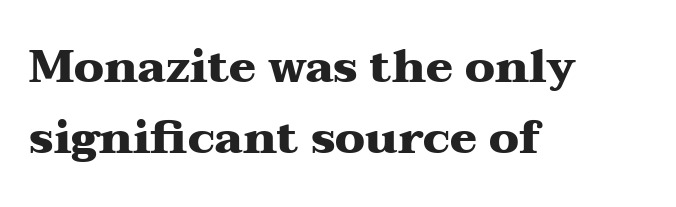
The image shows 45 px heavy, wide serif type, upright; set left-aligned, normal line spacing (1.57x), normal letter spacing, not underlined; medium stroke contrast and a medium x-height.
